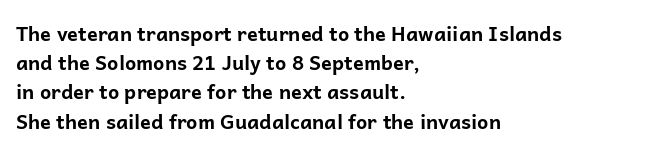
The image shows 20 px bold type, upright; set left-aligned, normal line spacing (1.46x), normal letter spacing, not underlined.
